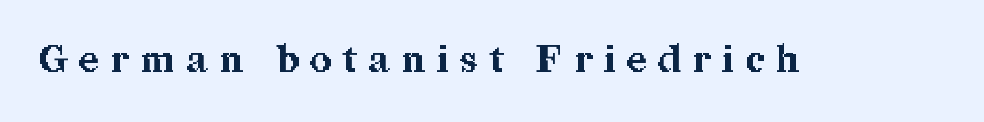
Q: Is the text bold? A: Yes.
Q: Is the text italic (slanted)? A: No, it is upright.
Q: Is the typeface a serif or a sans-serif typeface? A: Serif.
Q: Is the text underlined? A: No.
Q: Is the spacing between letters normal or unusually wide? A: Unusually wide.
Q: Width (condensed, normal, or wide)? A: Normal.
Q: Stroke contrast? A: Medium.
Q: x-height? A: Medium.
Q: Monospaced? A: No.
